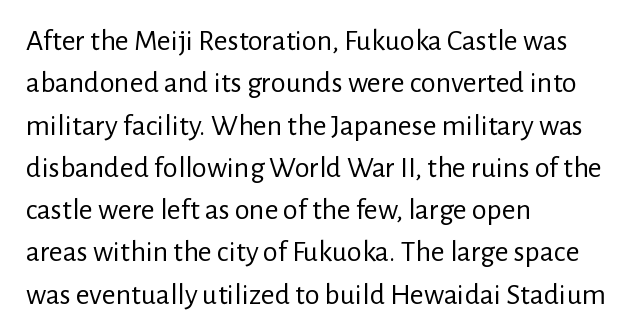
The image shows 30 px regular-weight sans-serif type, upright; set left-aligned, normal line spacing (1.41x), normal letter spacing, not underlined; low stroke contrast and a medium x-height.
